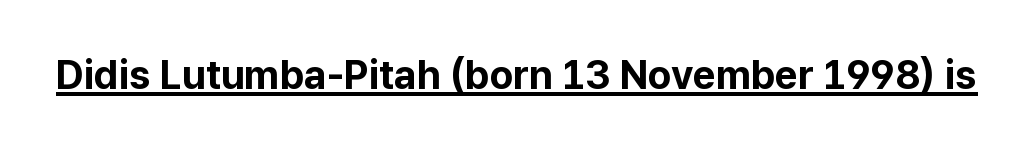
Typographically, this falls in the sans-serif category. Upright lettering throughout. The passage shown is underscored from start to finish. The letters are bold, with thick, heavy strokes. This rendering leaves character spacing at its baseline value. Character widths vary here, with narrow letters taking less room than wide ones.
